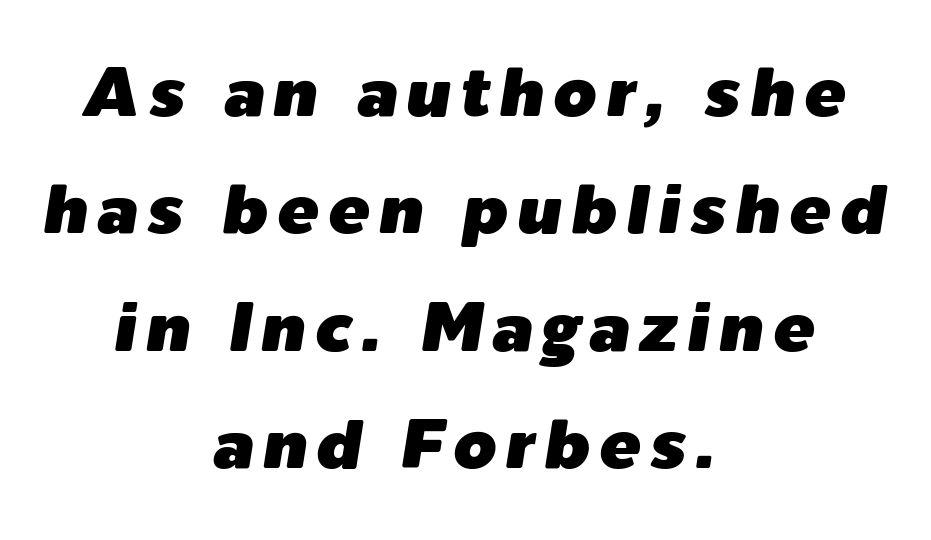
Q: Is the text italic (slanted)? A: Yes, it leans right by about 9 degrees.
Q: Is the text underlined? A: No.
Q: How is the paragraph aligned? A: Centered.
Q: Is the spacing between lines tight, normal or loose? A: Normal.
Q: Width (condensed, normal, or wide)? A: Normal.
Q: Stroke contrast? A: Low.
Q: x-height? A: Medium.
Q: Monospaced? A: No.
